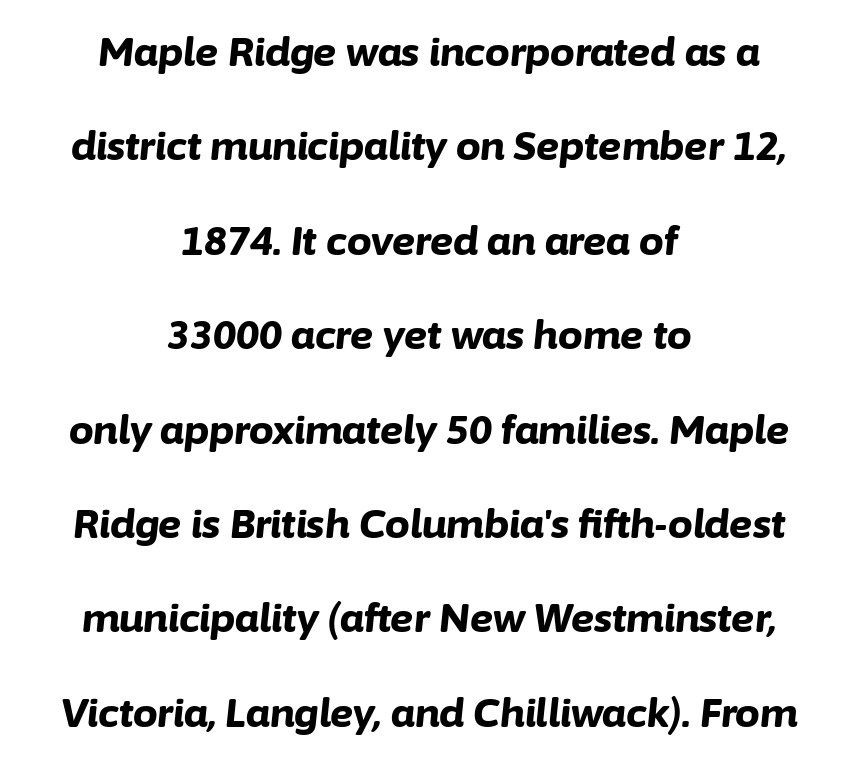
The text carries the slant typical of an italic or oblique font. No extra tracking has been applied to these lines. A dark, heavy texture on the line: the type is bold. Quick note: underline off.
